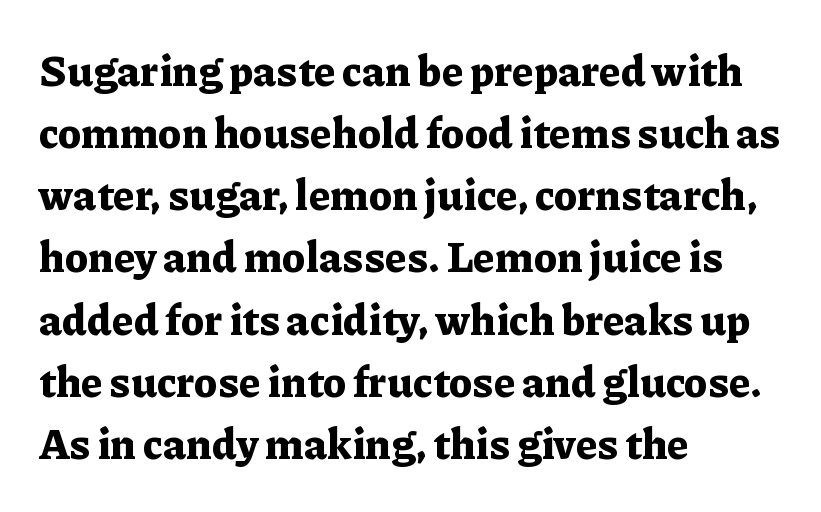
Examine the stroke ends and you'll spot serifs. Proportional: the letters do not fall into vertical columns. As a designer I'd log this as weight 700, bold. Observe the ordinary spacing: letters are neighbours, not strangers. How would I describe the line gaps? Plain and ordinary.
